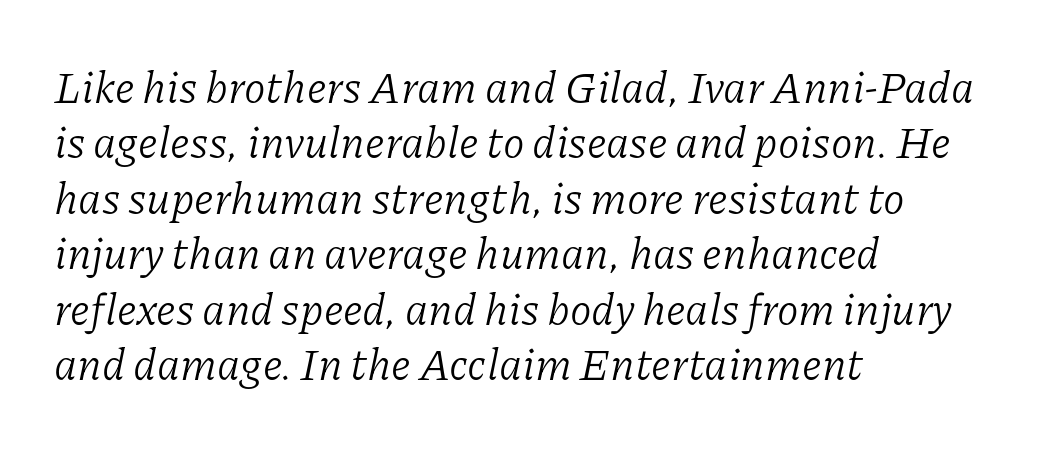
Weight: regular or lighter. Clear beneath every line of the passage. Line starts are locked; line ends wander. The whole block is typeset with a tilt. Caption: standard tracking, unaltered.
